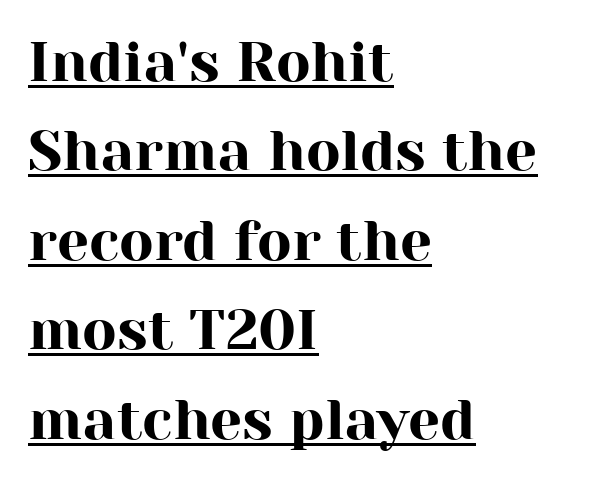
The type sits square on the baseline with zero lean. This sample uses plain, unmodified letter spacing. The space between consecutive lines is moderate. Every row of glyphs begins at an identical x-position on the left. Looks like regular typesetting: each glyph gets only the width it needs. The sample's only ornament is a line tracing under the words.
